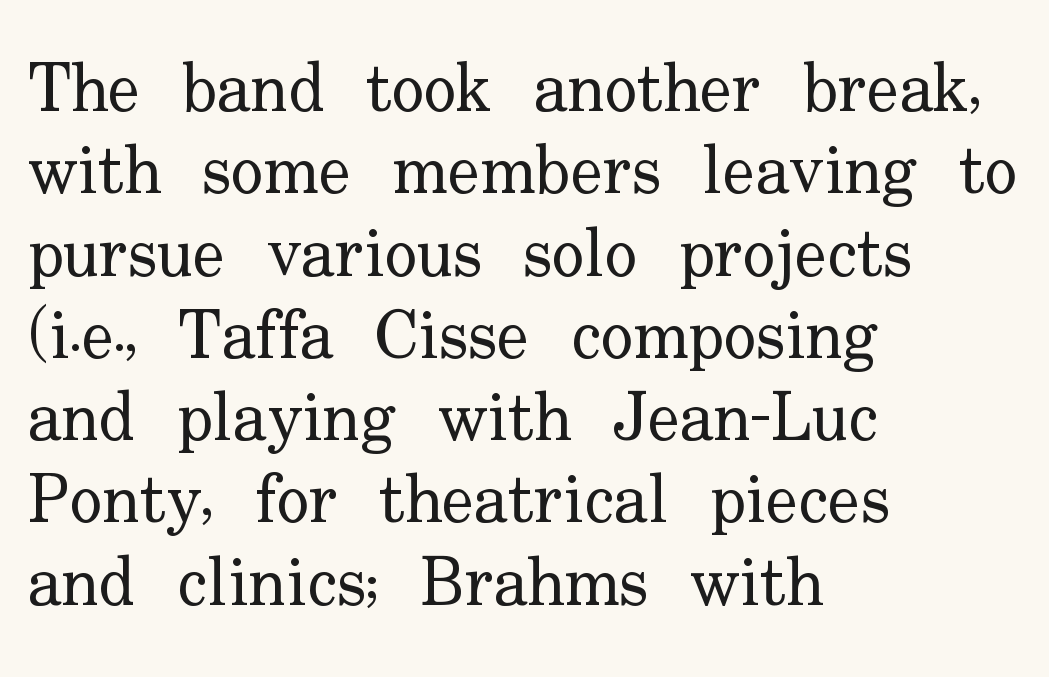
{"serif": "yes", "italic": "no", "bold": "no", "weight": "regular", "width": "normal", "stroke_contrast": "low", "x_height": "small", "monospaced": "no", "underline": "no", "align": "left", "line_spacing_ratio": 1.21, "letter_spacing": "normal", "letter_spacing_em": 0.0, "glyph_px": 68}
